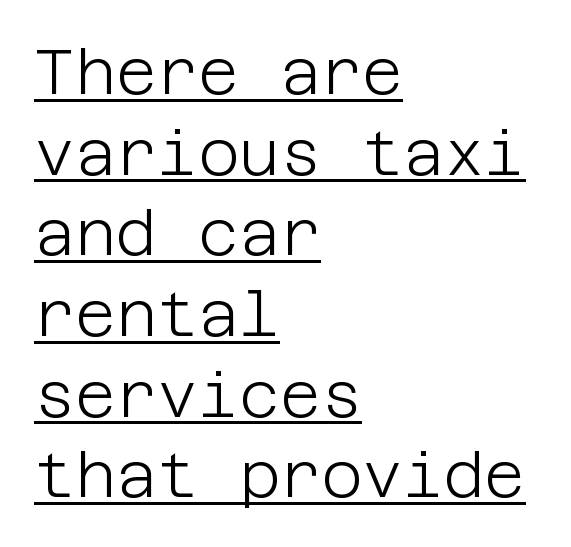
The image shows 63 px light sans-serif type, upright; set left-aligned, normal line spacing (1.28x), normal letter spacing, underlined; low stroke contrast and a large x-height.
